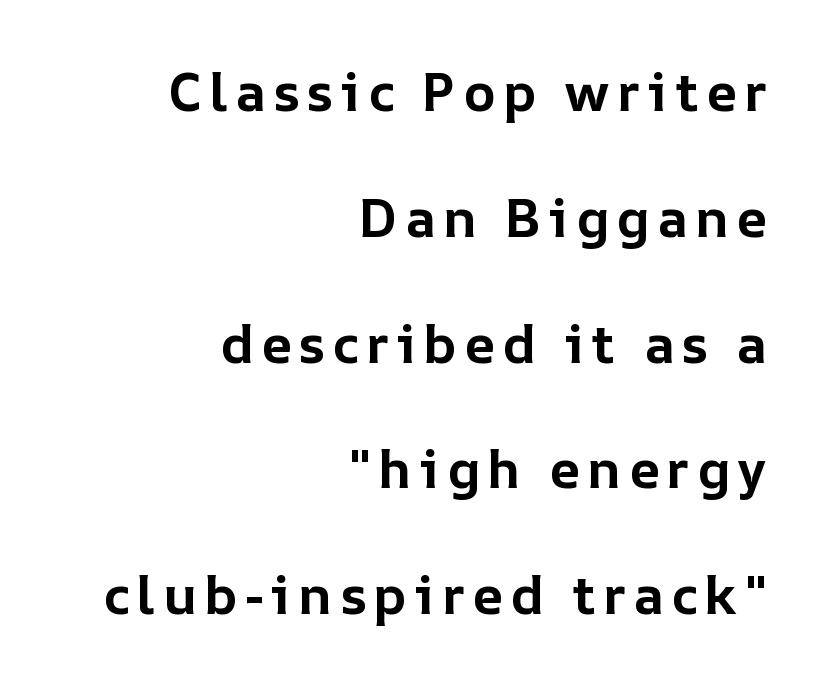
The image shows 54 px bold type, upright; set right-aligned, loose line spacing (2.33x), not underlined; low stroke contrast and a medium x-height.
